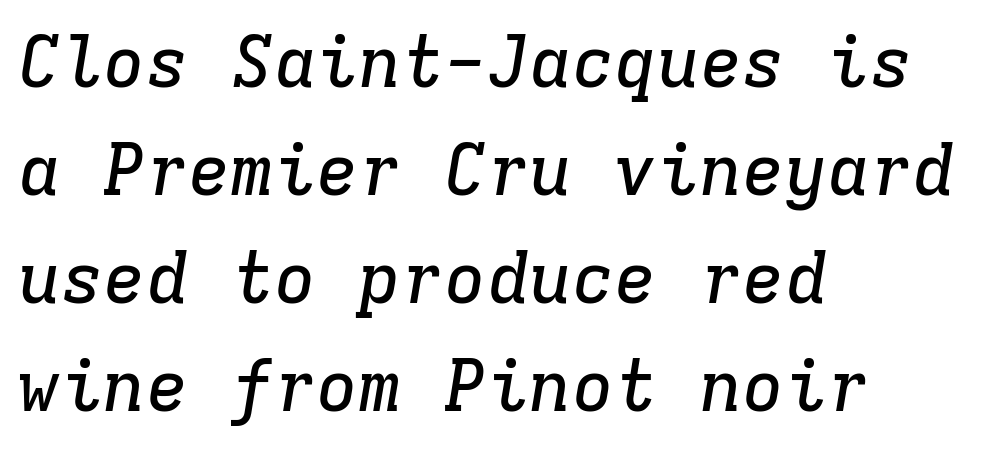
The image shows 71 px serif type, italic (leaning right), monospaced; set left-aligned, normal line spacing (1.52x), normal letter spacing, not underlined; low stroke contrast and a medium x-height.
